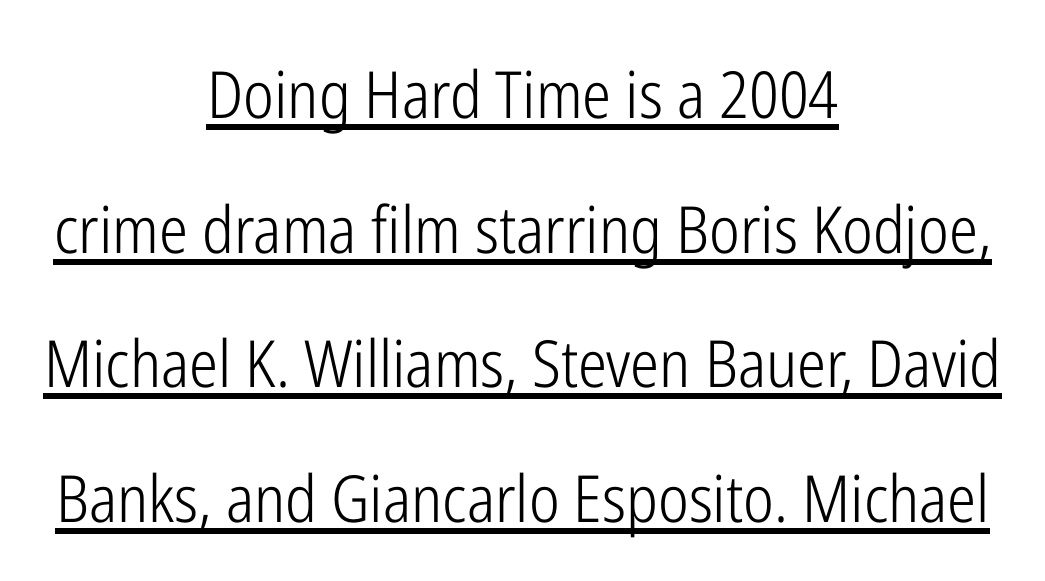
{"serif": "no", "italic": "no", "bold": "no", "weight": "light", "width": "condensed", "stroke_contrast": "low", "x_height": "medium", "monospaced": "no", "underline": "yes", "align": "center", "line_spacing": "loose", "line_spacing_ratio": 2.07, "letter_spacing": "normal", "letter_spacing_em": 0.0, "glyph_px": 65}
